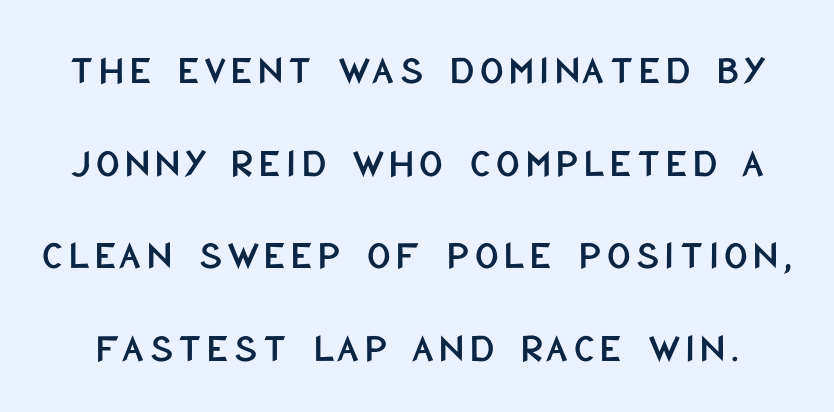
No italicization has been applied; the sample stays upright. Successive baselines arrive slowly, with a big drop between each. Anything drawn beneath the words? Only blank space. The face used here is proportionally spaced, like ordinary book or web type.
